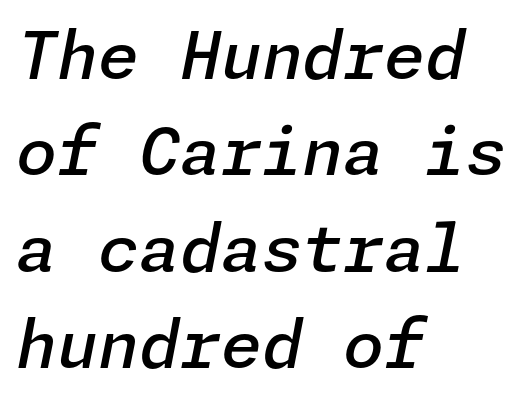
The image shows 66 px semibold type, italic (leaning right); set left-aligned, normal line spacing (1.46x), normal letter spacing, not underlined; low stroke contrast and a medium x-height.
